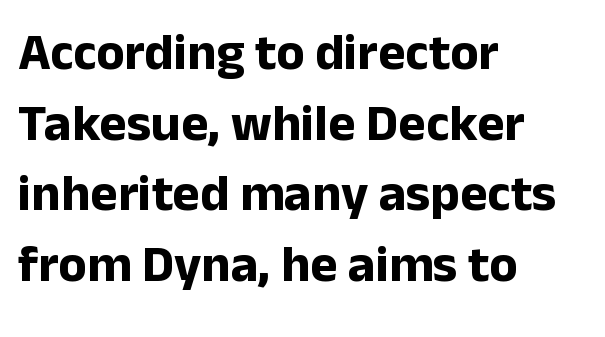
{"serif": "no", "italic": "no", "bold": "yes", "weight": "bold", "width": "normal", "stroke_contrast": "low", "x_height": "medium", "monospaced": "no", "underline": "no", "align": "left", "line_spacing": "normal", "line_spacing_ratio": 1.36, "letter_spacing": "normal", "letter_spacing_em": 0.0, "glyph_px": 52}
